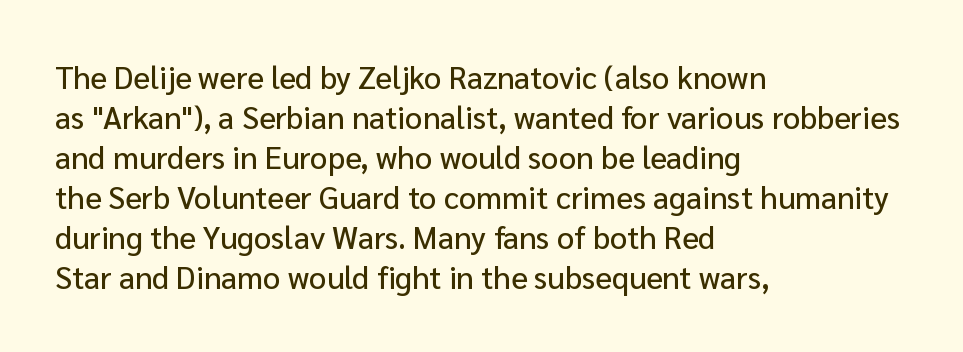
{"serif": "no", "italic": "no", "width": "normal", "stroke_contrast": "low", "x_height": "medium", "monospaced": "no", "underline": "no", "align": "left", "line_spacing": "normal", "line_spacing_ratio": 1.29, "letter_spacing": "normal", "letter_spacing_em": 0.0, "glyph_px": 31}
